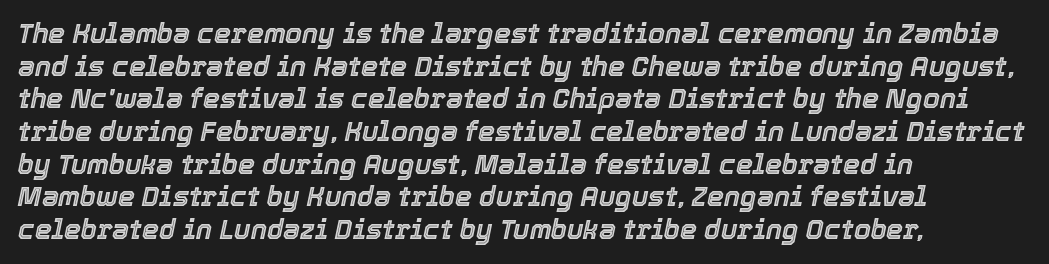
Q: Is the text italic (slanted)? A: Yes, it leans right by about 12 degrees.
Q: Is the text underlined? A: No.
Q: How is the paragraph aligned? A: Left-aligned.
Q: Is the spacing between letters normal or unusually wide? A: Normal.
